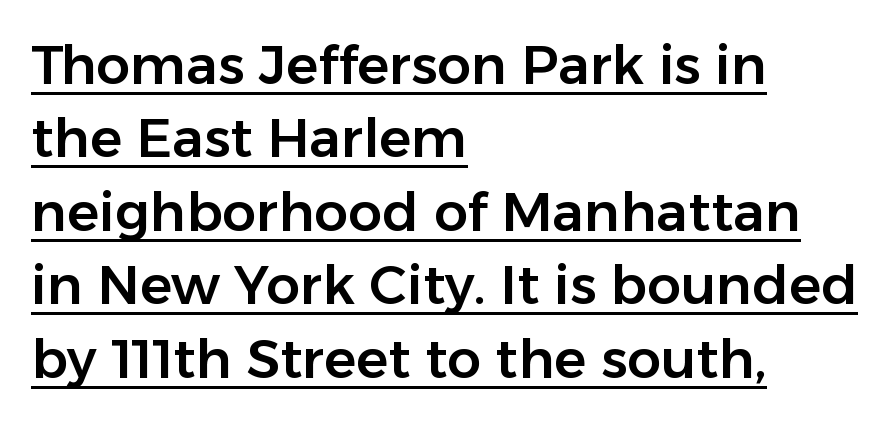
The image shows 54 px sans-serif type, upright; set left-aligned, normal line spacing (1.36x), normal letter spacing, underlined; low stroke contrast and a medium x-height.
